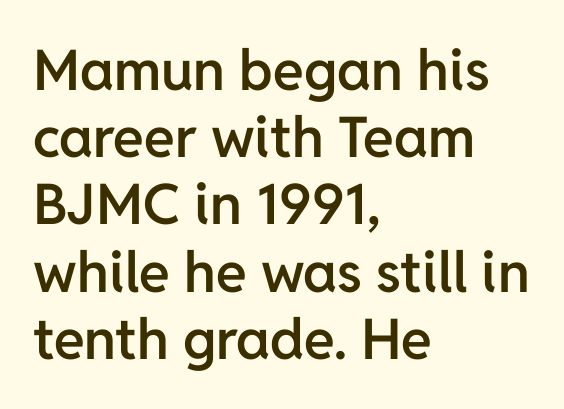
{"serif": "no", "italic": "no", "bold": "semi", "weight": "semibold", "width": "normal", "stroke_contrast": "low", "x_height": "medium", "monospaced": "no", "underline": "no", "align": "left", "line_spacing_ratio": 1.2, "letter_spacing": "normal", "letter_spacing_em": 0.0, "glyph_px": 56}
